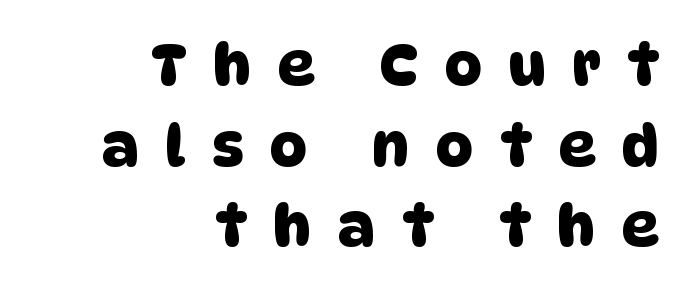
The image shows 58 px sans-serif type; set right-aligned, normal line spacing (1.39x), unusually wide letter spacing (+0.46 em), not underlined; low stroke contrast and a large x-height.
